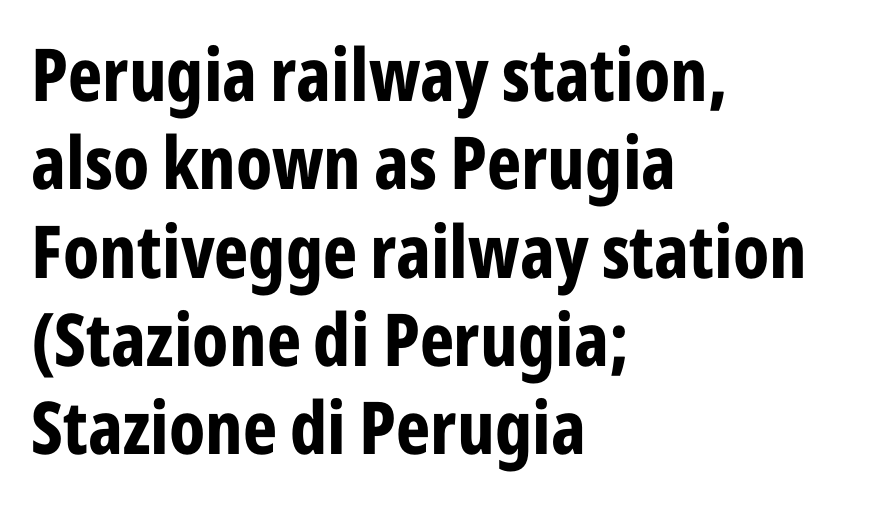
The image shows 73 px bold, condensed sans-serif type, upright; set left-aligned, line spacing 1.21x, normal letter spacing, not underlined; low stroke contrast and a medium x-height.
